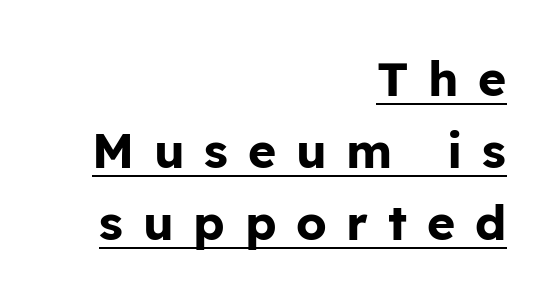
The image shows 48 px bold sans-serif type, upright; set right-aligned, normal line spacing (1.5x), unusually wide letter spacing (+0.41 em), underlined; low stroke contrast and a medium x-height.
